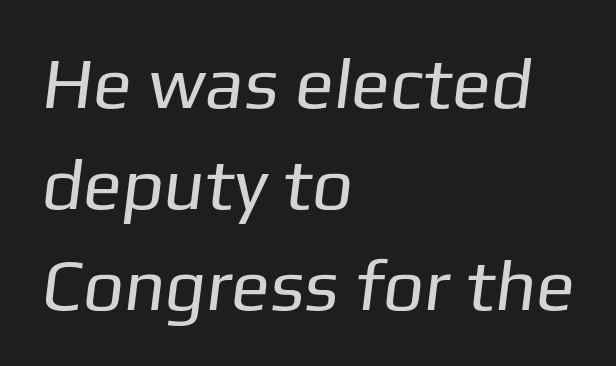
The area under the type is left untouched. Observe the absence of serifs on each vertical stroke in this sample. Left-aligned paragraph, ragged on the right. Compared with typical paragraphs, the rows here are spaced about the same. No extra ink here — the face is not bold. The face used here is proportionally spaced, like ordinary book or web type.
